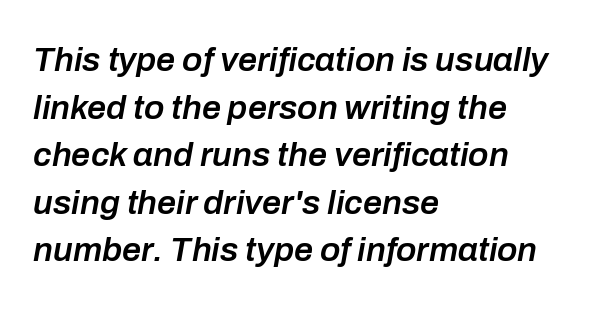
Q: Is the text bold? A: Semi-bold.
Q: Is the text italic (slanted)? A: Yes, it leans right by about 10 degrees.
Q: Is the text underlined? A: No.
Q: How is the paragraph aligned? A: Left-aligned.
Q: Is the spacing between letters normal or unusually wide? A: Normal.
Q: Is the spacing between lines tight, normal or loose? A: Normal.
Q: Width (condensed, normal, or wide)? A: Normal.
Q: Stroke contrast? A: Low.
Q: x-height? A: Medium.
Q: Monospaced? A: No.
